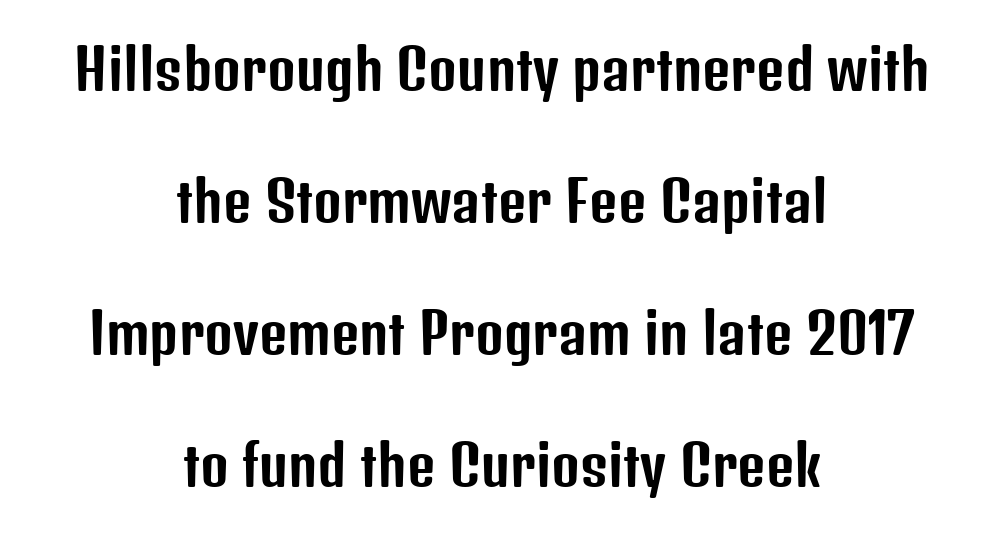
Q: Is the text italic (slanted)? A: No, it is upright.
Q: Is the typeface a serif or a sans-serif typeface? A: Sans-serif.
Q: Is the text underlined? A: No.
Q: How is the paragraph aligned? A: Centered.
Q: Is the spacing between letters normal or unusually wide? A: Normal.
Q: Is the spacing between lines tight, normal or loose? A: Loose.
Q: Width (condensed, normal, or wide)? A: Condensed.
Q: Stroke contrast? A: Low.
Q: x-height? A: Medium.
Q: Monospaced? A: No.
